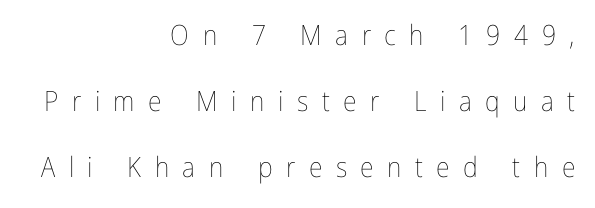
Q: Is the text bold? A: No.
Q: Is the text italic (slanted)? A: No, it is upright.
Q: Is the text underlined? A: No.
Q: How is the paragraph aligned? A: Right-aligned.
Q: Is the spacing between letters normal or unusually wide? A: Unusually wide.
Q: Is the spacing between lines tight, normal or loose? A: Loose.
Q: Width (condensed, normal, or wide)? A: Condensed.
Q: Stroke contrast? A: Low.
Q: x-height? A: Medium.
Q: Monospaced? A: No.
